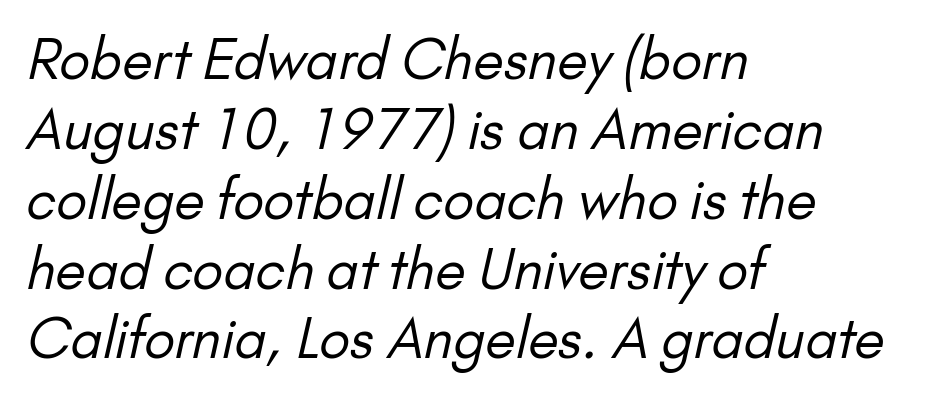
The image shows 55 px regular-weight sans-serif type; set left-aligned, normal line spacing (1.27x), normal letter spacing, not underlined; low stroke contrast and a small x-height.
